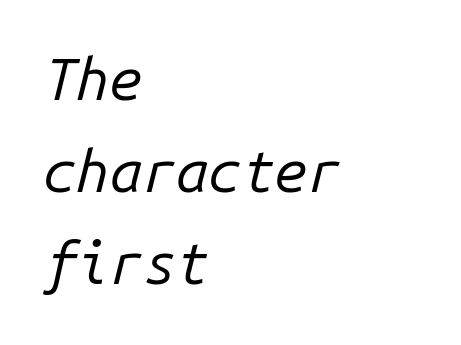
The image shows 59 px regular-weight type, italic (leaning right), monospaced; set left-aligned, normal line spacing (1.56x), normal letter spacing, not underlined; low stroke contrast and a medium x-height.
